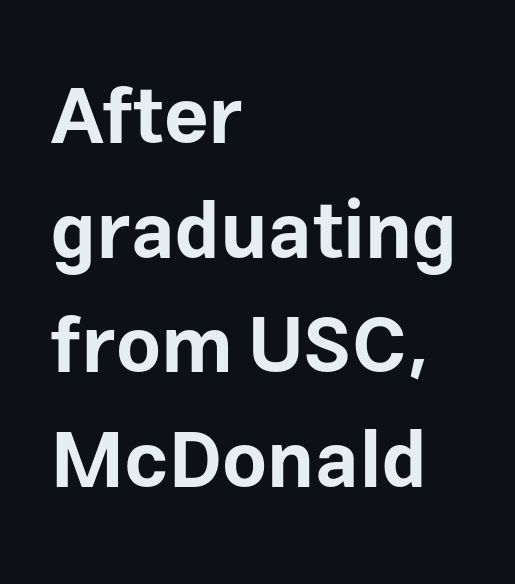
The image shows 78 px bold sans-serif type, upright; set left-aligned, normal line spacing (1.47x), normal letter spacing, not underlined; low stroke contrast and a medium x-height.
